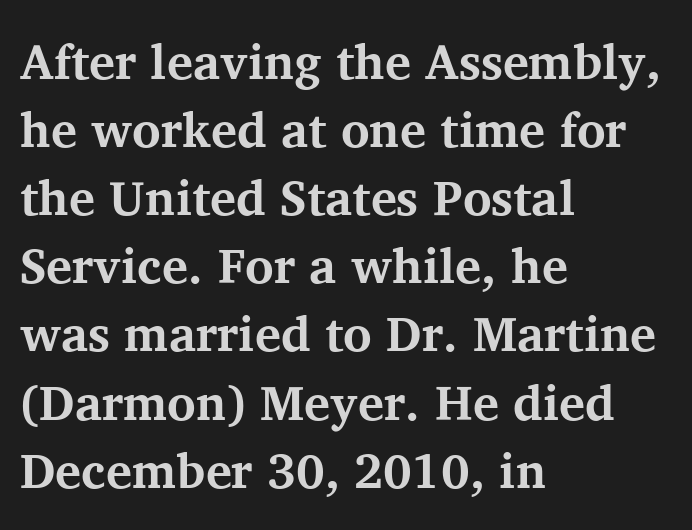
The image shows 49 px bold serif type, upright; set left-aligned, normal line spacing (1.39x), normal letter spacing, not underlined; medium stroke contrast and a medium x-height.
